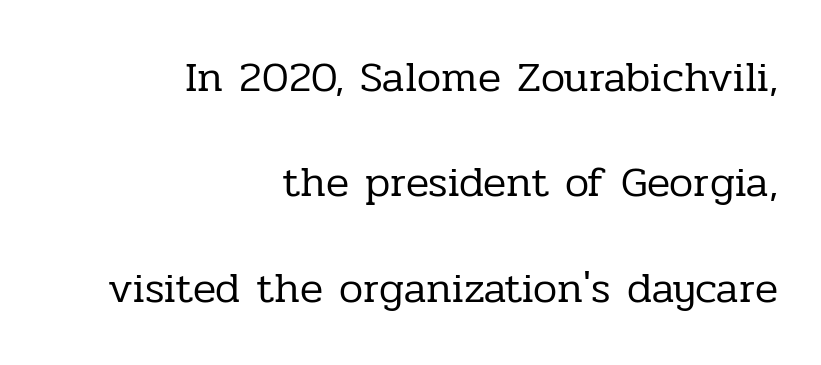
{"serif": "yes", "italic": "no", "bold": "no", "weight": "regular", "width": "normal", "stroke_contrast": "low", "x_height": "medium", "monospaced": "no", "underline": "no", "align": "right", "line_spacing": "loose", "line_spacing_ratio": 2.45, "letter_spacing": "normal", "letter_spacing_em": 0.0, "glyph_px": 43}
